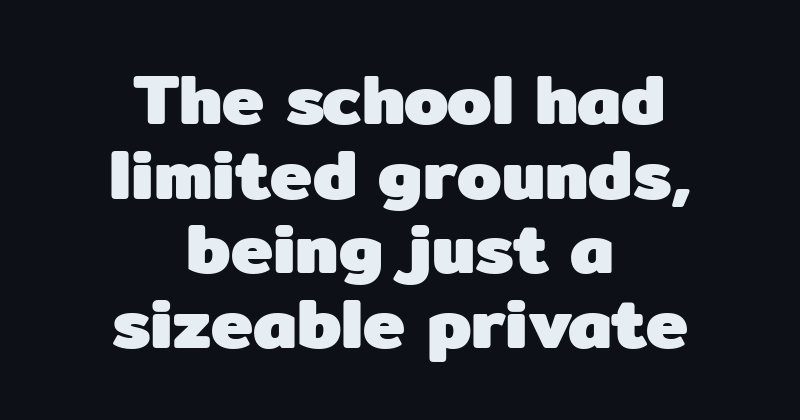
Ascenders rise straight up at ninety degrees. A clean baseline with only descenders dipping below it. Whoever set this chose condensed vertical rhythm over breathing room. Here the designer chose a conventional face with non-uniform glyph widths. Type style note: lacks serifs. Is the type bold? Yes — the strokes are clearly thick and heavy.
